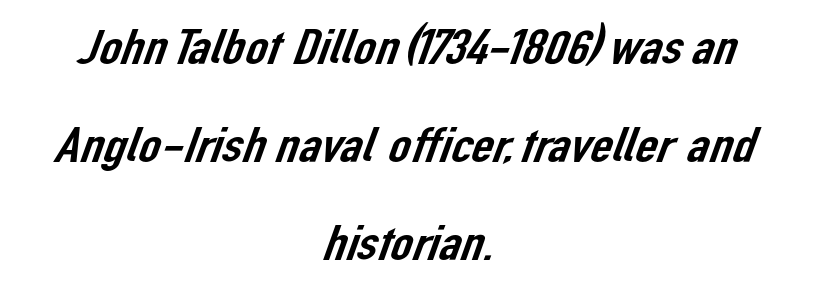
{"serif": "no", "width": "normal", "stroke_contrast": "low", "x_height": "medium", "monospaced": "no", "underline": "no", "align": "center", "line_spacing": "loose", "line_spacing_ratio": 2.0, "letter_spacing": "normal", "letter_spacing_em": 0.0, "glyph_px": 49}
